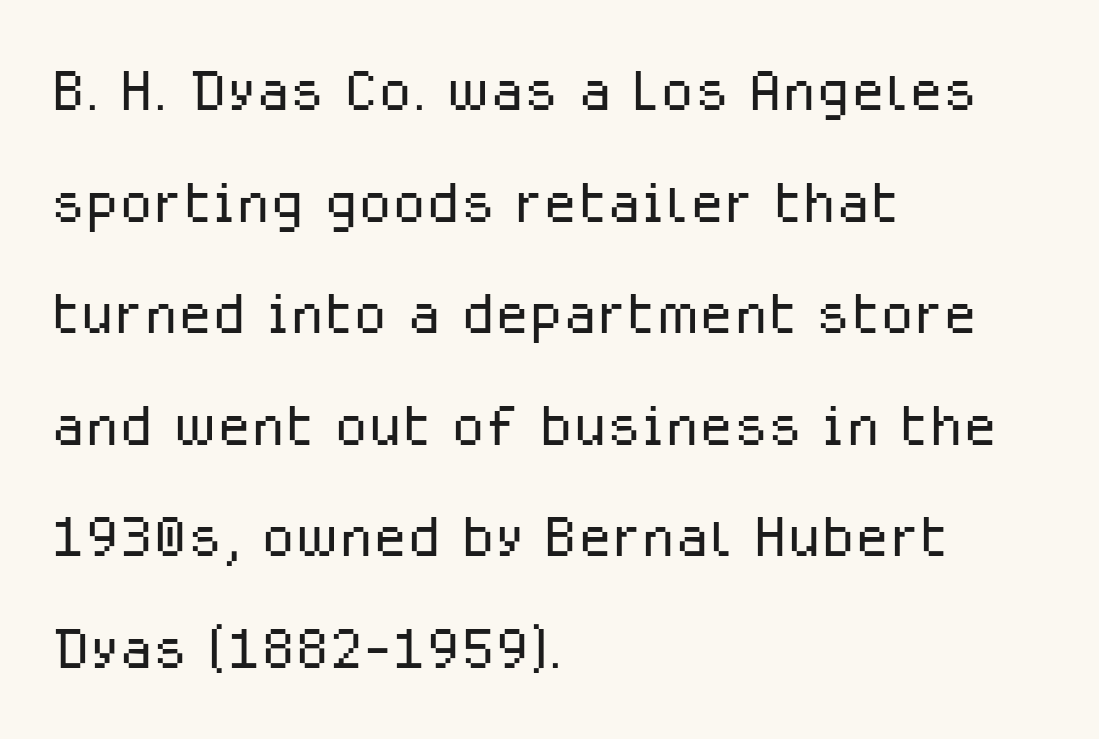
The strokes carry an ordinary text weight at most. Vertical spacing — default. No extra tracking has been applied to these lines. Proportional: the letters do not fall into vertical columns. The space directly below the letters is spotless.
